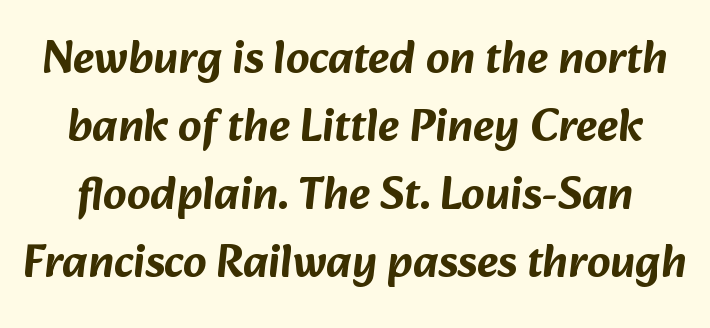
{"serif": "no", "width": "normal", "stroke_contrast": "low", "x_height": "medium", "monospaced": "no", "underline": "no", "line_spacing": "normal", "line_spacing_ratio": 1.48, "letter_spacing": "normal", "letter_spacing_em": 0.0, "glyph_px": 46}
